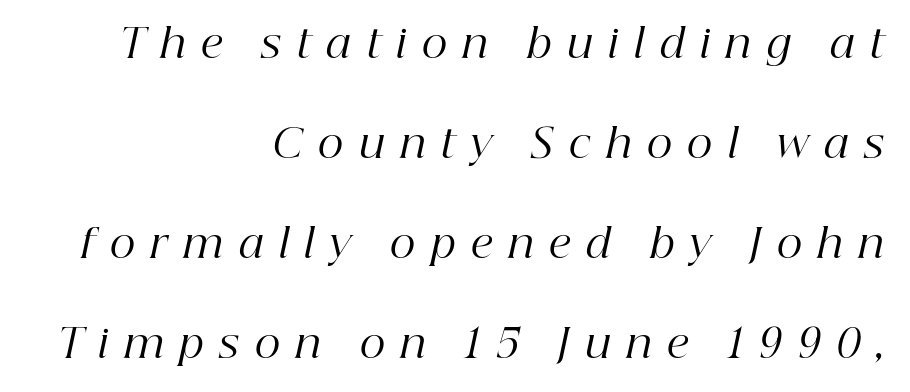
The image shows 40 px regular-weight serif type, italic (leaning right); set right-aligned, loose line spacing (2.5x), unusually wide letter spacing (+0.39 em), not underlined; high stroke contrast and a medium x-height.
